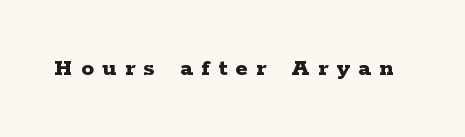
The image shows 25 px bold type, upright; set unusually wide letter spacing (+0.35 em), not underlined.
